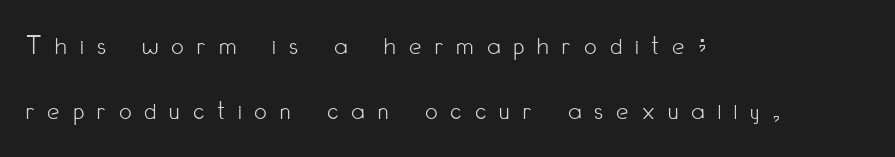
Q: Is the text bold? A: No.
Q: Is the text italic (slanted)? A: No, it is upright.
Q: Is the text underlined? A: No.
Q: How is the paragraph aligned? A: Left-aligned.
Q: Is the spacing between letters normal or unusually wide? A: Unusually wide.
Q: Is the spacing between lines tight, normal or loose? A: Loose.
